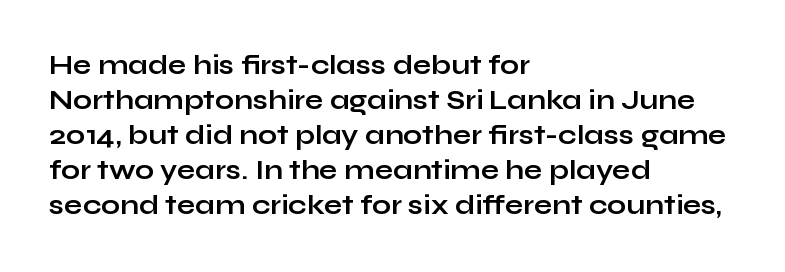
Is there much room between lines? A standard amount, neither cramped nor airy. Emphasis by weight is at full strength: bold. Each word holds together tightly as a unit, with standard inter-letter gaps. Rule under the text: the space is simply empty. Style check: upright. Does the copy run flush right? No — it runs flush left.
